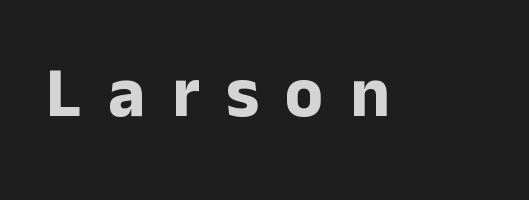
The image shows 70 px bold sans-serif type, upright; set unusually wide letter spacing (+0.38 em), not underlined; low stroke contrast and a medium x-height.
